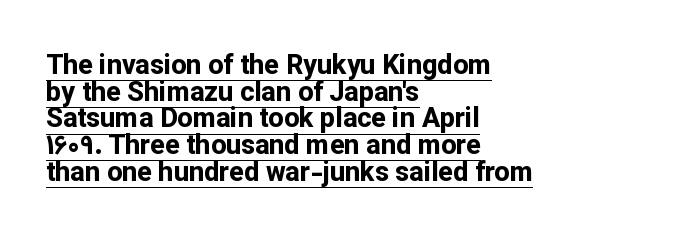
{"italic": "no", "bold": "yes", "underline": "yes", "align": "left", "line_spacing": "tight", "line_spacing_ratio": 0.99, "letter_spacing": "normal", "letter_spacing_em": 0.0, "glyph_px": 27}
